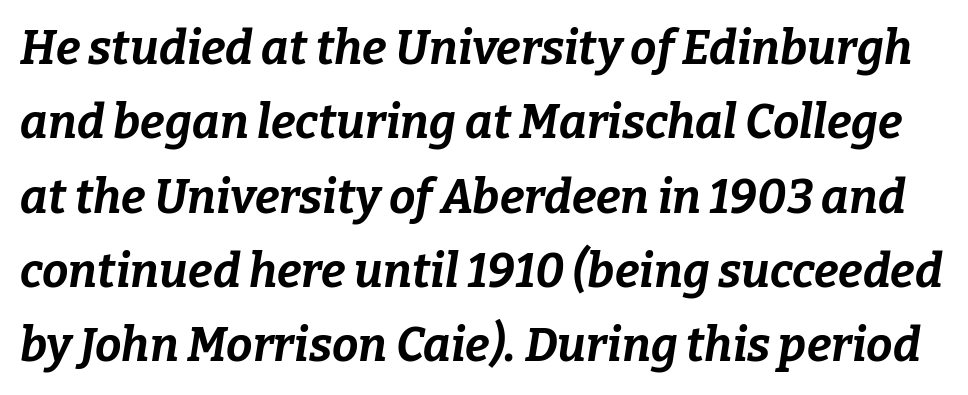
{"italic": "yes", "lean": "right", "slant_degrees": 9, "bold": "yes", "weight": "bold", "width": "normal", "stroke_contrast": "low", "x_height": "medium", "monospaced": "no", "underline": "no", "line_spacing": "normal", "line_spacing_ratio": 1.58, "letter_spacing": "normal", "letter_spacing_em": 0.0, "glyph_px": 47}
